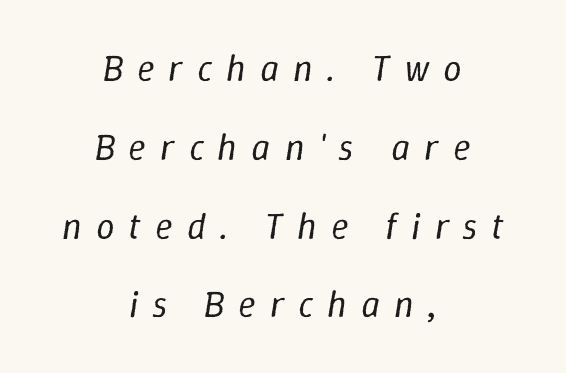
{"italic": "yes", "lean": "right", "slant_degrees": 9, "bold": "no", "weight": "regular", "width": "normal", "stroke_contrast": "low", "x_height": "medium", "monospaced": "no", "underline": "no", "align": "center", "line_spacing": "loose", "line_spacing_ratio": 2.13, "letter_spacing": "wide", "letter_spacing_em": 0.38, "glyph_px": 37}
